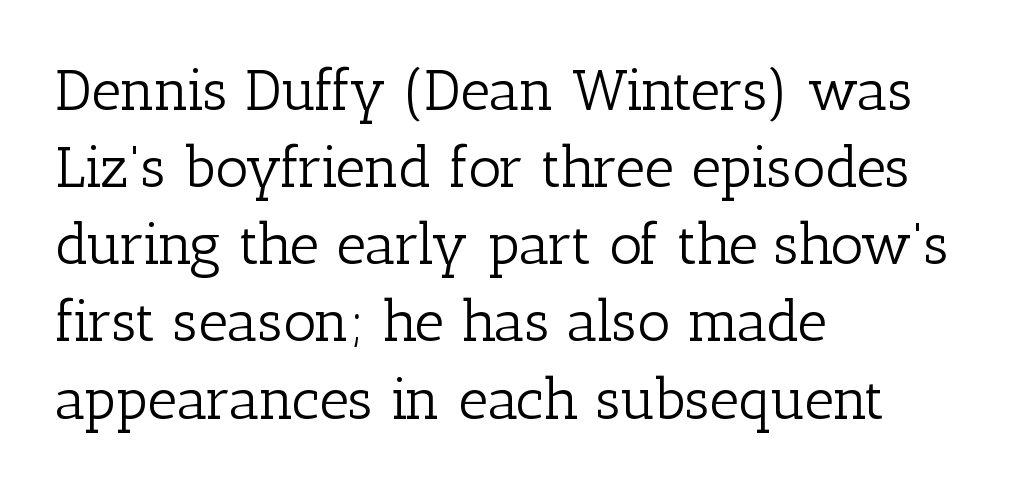
Q: Is the text bold? A: No.
Q: Is the text italic (slanted)? A: No, it is upright.
Q: Is the typeface a serif or a sans-serif typeface? A: Serif.
Q: Is the text underlined? A: No.
Q: How is the paragraph aligned? A: Left-aligned.
Q: Is the spacing between letters normal or unusually wide? A: Normal.
Q: Is the spacing between lines tight, normal or loose? A: Normal.
Q: Width (condensed, normal, or wide)? A: Normal.
Q: Stroke contrast? A: Low.
Q: x-height? A: Medium.
Q: Monospaced? A: No.
